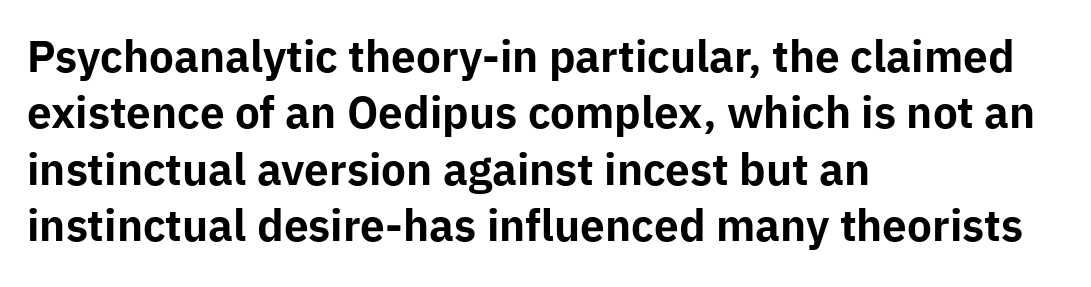
The image shows 42 px bold sans-serif type, upright; set left-aligned, normal line spacing (1.34x), normal letter spacing, not underlined; low stroke contrast and a medium x-height.
